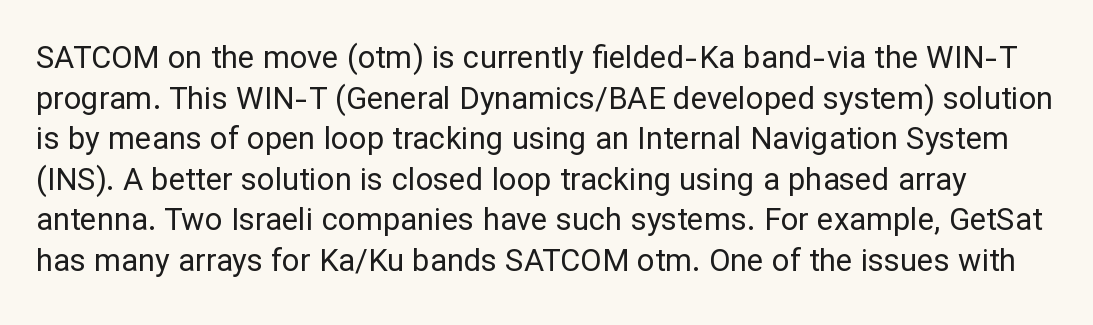
I'd call this a sans setting — the letters go barefoot. Bold? No — there's no thickening of the strokes. You can tell it's not italic because the verticals are truly vertical. This sample has the flowing, uneven cadence of proportional lettering. How are the letters spaced? Ordinarily, with no added tracking. Students, observe: this is what conventionally led text looks like.
